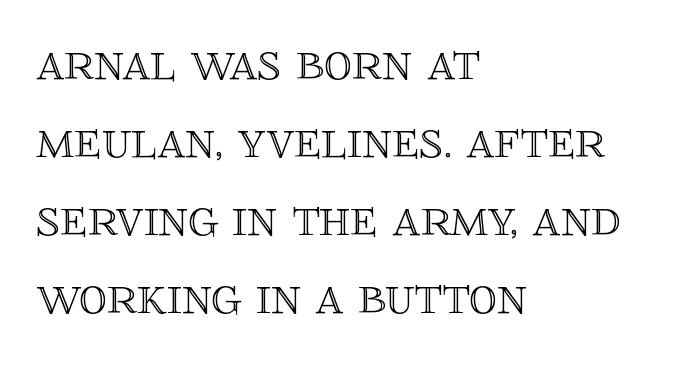
{"italic": "no", "width": "normal", "x_height": "large", "monospaced": "no", "underline": "no", "align": "left", "line_spacing": "normal", "line_spacing_ratio": 1.39, "letter_spacing": "normal", "letter_spacing_em": 0.0, "glyph_px": 56}
